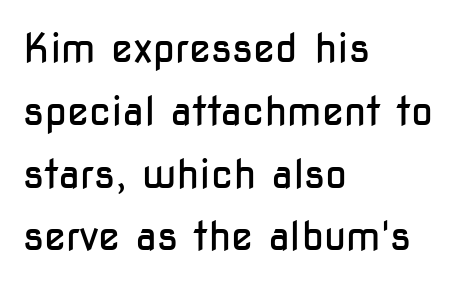
Q: Is the text bold? A: No.
Q: Is the text italic (slanted)? A: No, it is upright.
Q: Is the typeface a serif or a sans-serif typeface? A: Sans-serif.
Q: Is the text underlined? A: No.
Q: How is the paragraph aligned? A: Left-aligned.
Q: Is the spacing between letters normal or unusually wide? A: Normal.
Q: Is the spacing between lines tight, normal or loose? A: Normal.
Q: Width (condensed, normal, or wide)? A: Condensed.
Q: Stroke contrast? A: Low.
Q: x-height? A: Medium.
Q: Monospaced? A: No.
